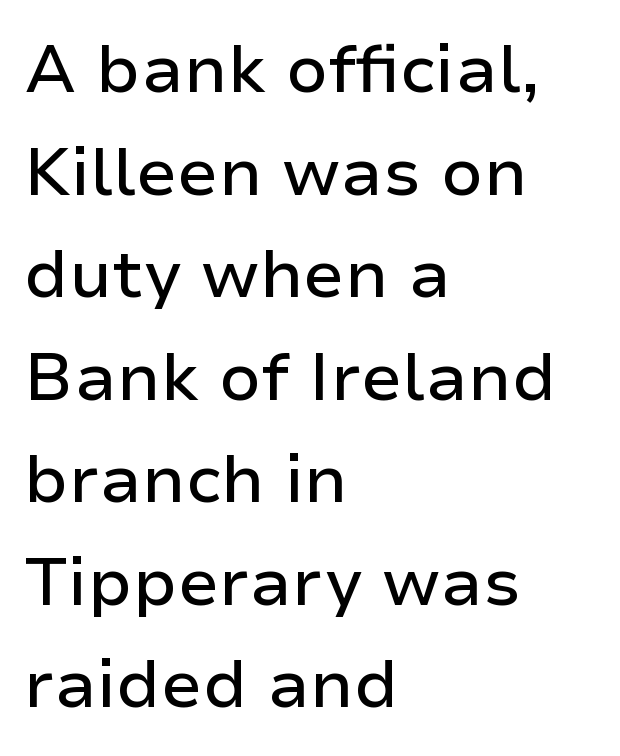
The image shows 67 px sans-serif type, upright; set left-aligned, normal line spacing (1.53x), normal letter spacing, not underlined; low stroke contrast and a medium x-height.
